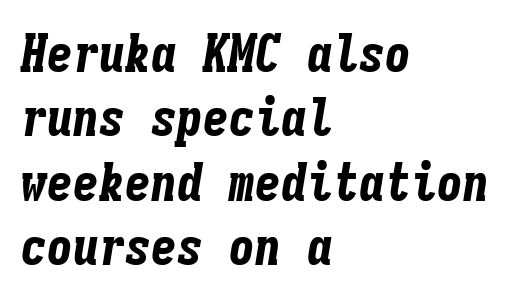
Descender tails drop into unmarked territory. Is the type slanted? Yes — the strokes lean at a clear angle. The face used here has the dense, thick strokes of a bold. Compared with typical body copy, the letter spacing here is the same.
